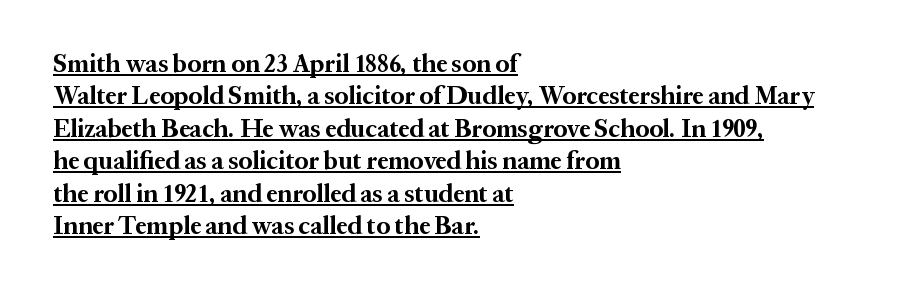
The image shows 25 px bold type, upright; set left-aligned, normal line spacing (1.3x), normal letter spacing, underlined.
